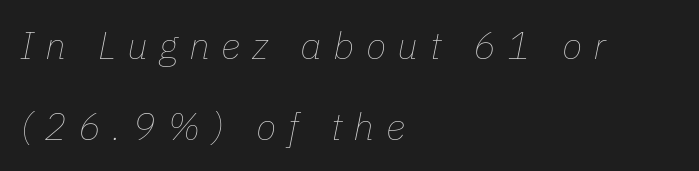
The image shows 38 px thin type, italic (leaning right); set left-aligned, loose line spacing (2.12x), unusually wide letter spacing (+0.3 em), not underlined; low stroke contrast and a medium x-height.
